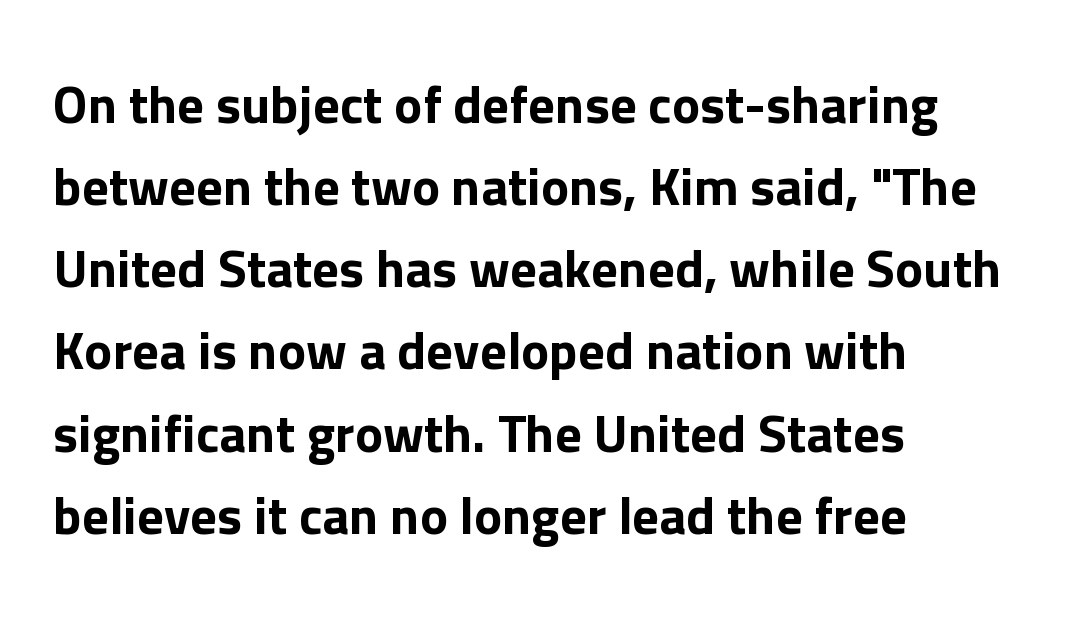
The passage shown is typed in a proportional face where columns would drift. Posture: upright roman. Descenders hang freely into open space. The rendering anchors every line to the left-hand side. Regarding serifs, this sample does without them.
